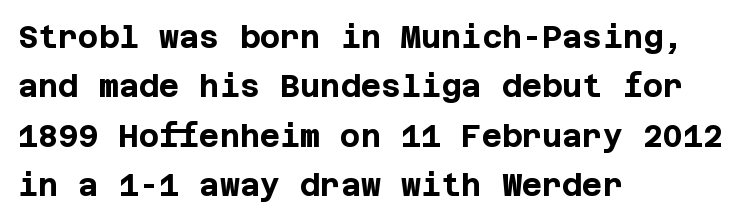
Q: Is the text bold? A: Yes.
Q: Is the text italic (slanted)? A: No, it is upright.
Q: Is the typeface a serif or a sans-serif typeface? A: Sans-serif.
Q: Is the text underlined? A: No.
Q: How is the paragraph aligned? A: Left-aligned.
Q: Is the spacing between letters normal or unusually wide? A: Normal.
Q: Is the spacing between lines tight, normal or loose? A: Normal.
Q: Width (condensed, normal, or wide)? A: Normal.
Q: Stroke contrast? A: Low.
Q: x-height? A: Large.
